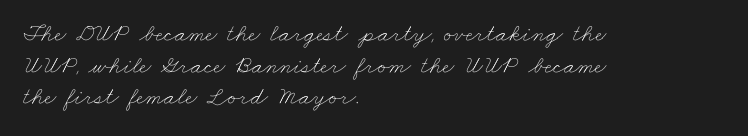
The image shows 25 px text type; set left-aligned, normal line spacing (1.27x), normal letter spacing, not underlined.
